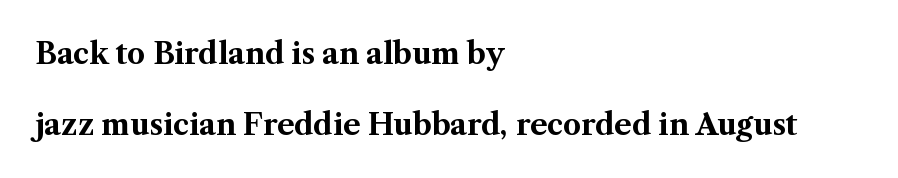
The designer went with a serif here, giving each stem small feet. When letters stand straight like this, we call the style roman or upright. Is the block centered? No — it sits flush against the left margin. Quick note: interline space is abundant.
